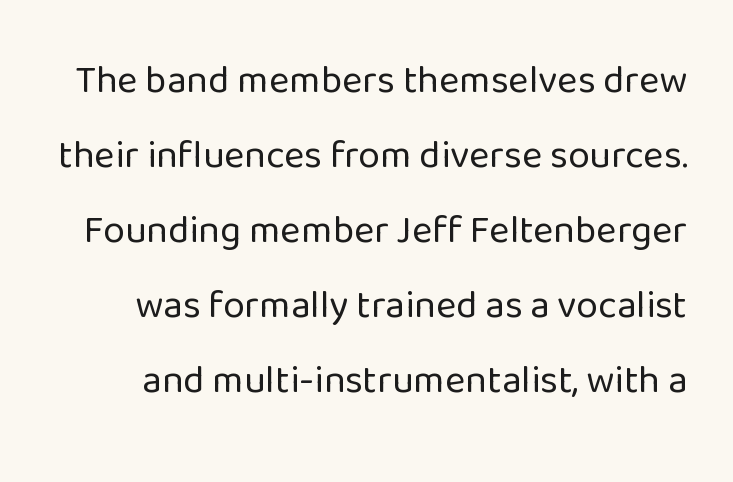
To sum up the face: it is a sans, with no serifs. This rendering features lettering with no underline. The rendering uses a large line-height, opening up the rows. Posture: vertical. Do the characters align in a grid? No, the font is proportional.
